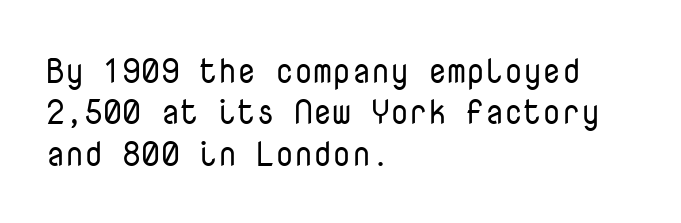
Q: Is the text bold? A: No.
Q: Is the text italic (slanted)? A: No, it is upright.
Q: Is the typeface a serif or a sans-serif typeface? A: Sans-serif.
Q: Is the text underlined? A: No.
Q: How is the paragraph aligned? A: Left-aligned.
Q: Is the spacing between letters normal or unusually wide? A: Normal.
Q: Width (condensed, normal, or wide)? A: Normal.
Q: Stroke contrast? A: Low.
Q: x-height? A: Medium.
Q: Monospaced? A: Yes.
